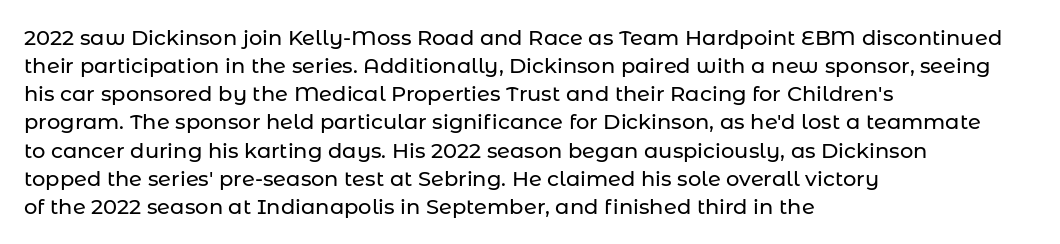
Teacher's note: observe the even left margin — that is flush-left alignment. No italicization has been applied; the sample stays upright. Clear beneath every line of the passage. Honestly, the letter spacing is just normal — you wouldn't notice it. A typesetter would call this leading conventional body-copy spacing.
